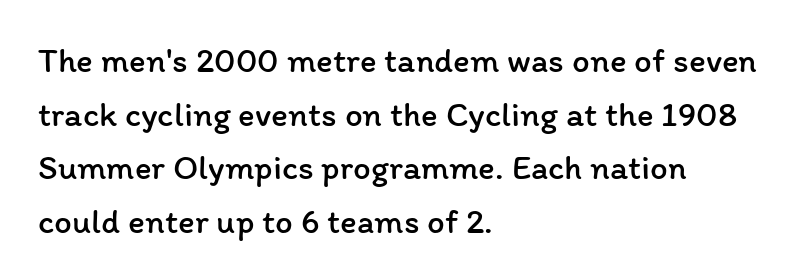
The image shows 35 px regular-weight type, upright; set left-aligned, normal line spacing (1.53x), normal letter spacing, not underlined; low stroke contrast and a medium x-height.
